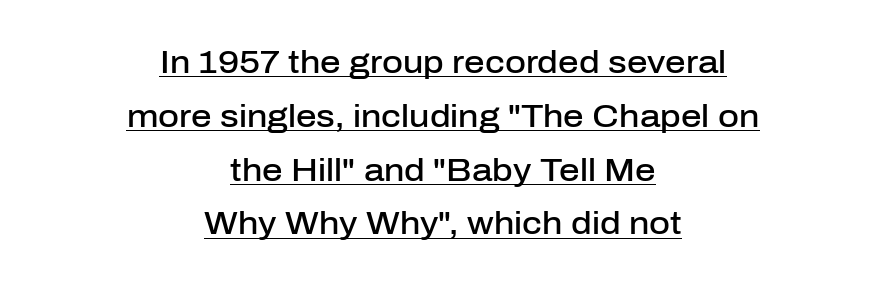
The image shows 32 px semibold sans-serif type, upright; set centered, normal line spacing (1.68x), normal letter spacing, underlined; low stroke contrast and a medium x-height.
